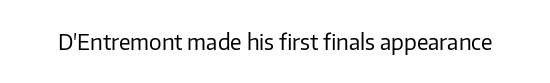
The passage shown is not underscored anywhere. The font's upright variant was chosen for this text. Stems here are at most as thick as an everyday book face. Observe the ordinary spacing: letters are neighbours, not strangers.
